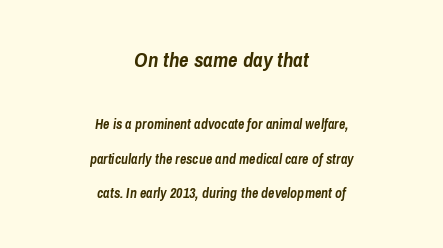
The image shows 21 px bold type, italic (leaning right); set centered, loose line spacing (2.45x), normal letter spacing, not underlined; the first (top) block is 1.5x larger.
